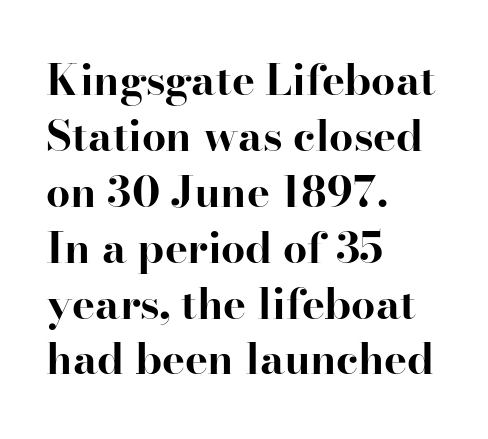
The glyphs in this specimen are seriffed. The rows are spaced the way most documents space them. The type is set solid horizontally, with unmodified tracking. Is the block centered? No — it sits flush against the left margin. Just letters on the line, the space beneath them empty.
